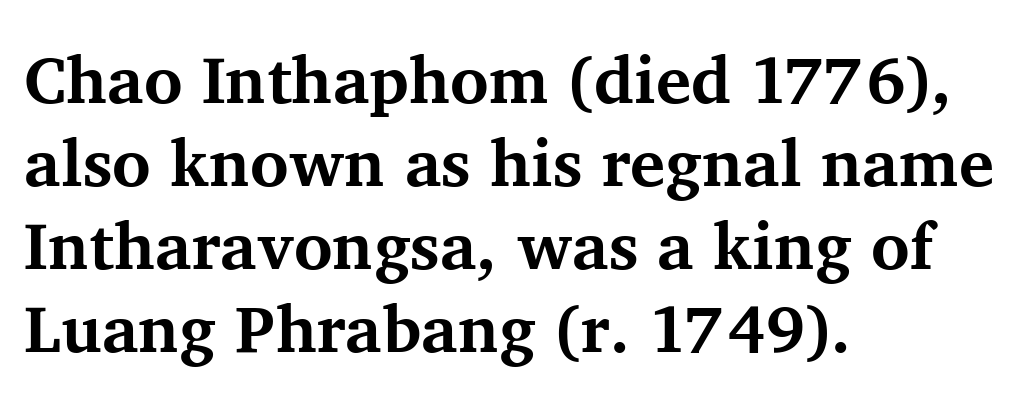
Q: Is the text bold? A: Yes.
Q: Is the text italic (slanted)? A: No, it is upright.
Q: Is the typeface a serif or a sans-serif typeface? A: Serif.
Q: Is the text underlined? A: No.
Q: How is the paragraph aligned? A: Left-aligned.
Q: Is the spacing between letters normal or unusually wide? A: Normal.
Q: Is the spacing between lines tight, normal or loose? A: Normal.
Q: Width (condensed, normal, or wide)? A: Normal.
Q: Stroke contrast? A: Medium.
Q: x-height? A: Medium.
Q: Monospaced? A: No.
